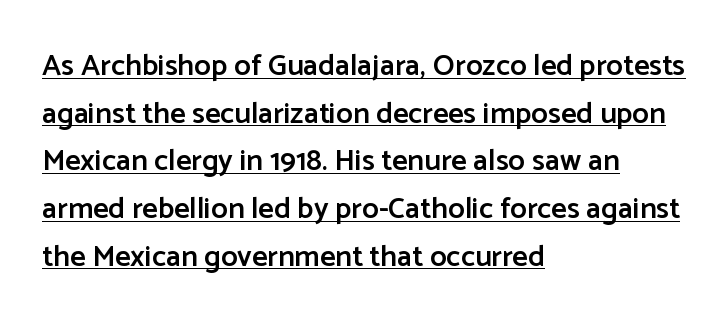
The image shows 30 px semibold sans-serif type, upright; set left-aligned, normal line spacing (1.59x), normal letter spacing, underlined; low stroke contrast and a medium x-height.
